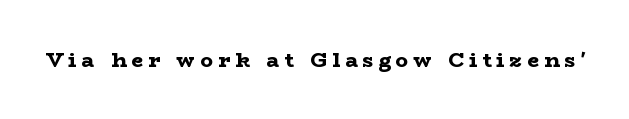
Q: Is the text bold? A: Yes.
Q: Is the text italic (slanted)? A: No, it is upright.
Q: Is the text underlined? A: No.
Q: Is the spacing between letters normal or unusually wide? A: Unusually wide.
